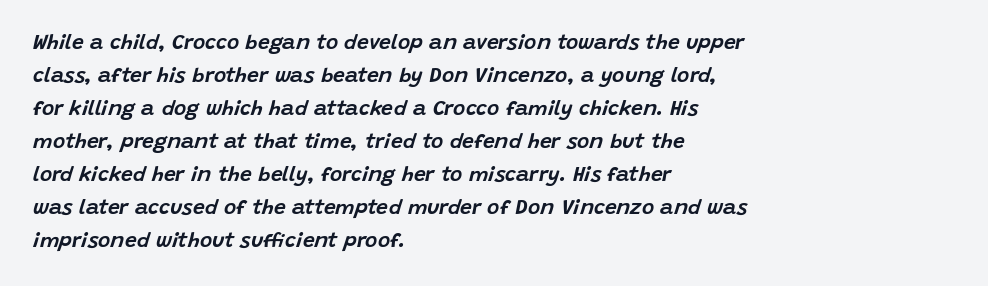
The typography opts for an oblique posture over an upright one. Normally led — the rows are evenly, conventionally spaced. Tracking here is standard; glyphs follow each other at the usual distance. A bare baseline throughout the passage. Horizontal alignment here is leftward, the default for most running prose.
